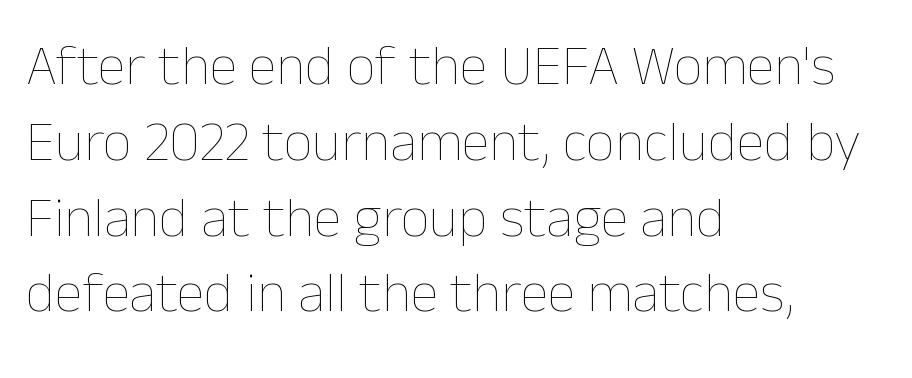
{"italic": "no", "bold": "no", "weight": "thin", "width": "normal", "stroke_contrast": "low", "x_height": "medium", "monospaced": "no", "underline": "no", "align": "left", "line_spacing": "normal", "line_spacing_ratio": 1.33, "letter_spacing": "normal", "letter_spacing_em": 0.0, "glyph_px": 57}
